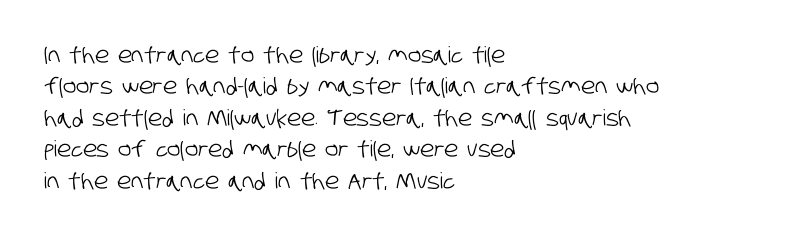
{"underline": "no", "align": "left", "line_spacing": "normal", "line_spacing_ratio": 1.43, "letter_spacing": "normal", "letter_spacing_em": 0.0, "glyph_px": 22}
